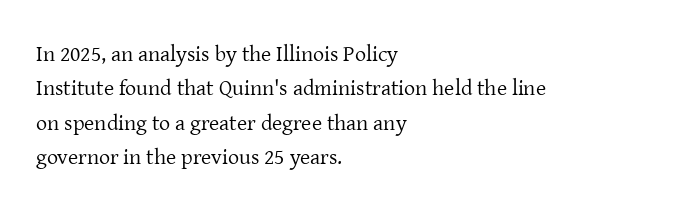
{"italic": "no", "bold": "no", "underline": "no", "align": "left", "line_spacing": "normal", "line_spacing_ratio": 1.56, "letter_spacing": "normal", "letter_spacing_em": 0.0, "glyph_px": 22}
